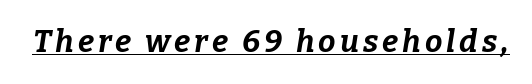
Q: Is the text bold? A: Yes.
Q: Is the text italic (slanted)? A: Yes, it leans right by about 9 degrees.
Q: Is the text underlined? A: Yes.
Q: Width (condensed, normal, or wide)? A: Normal.
Q: Stroke contrast? A: Low.
Q: x-height? A: Medium.
Q: Monospaced? A: No.
